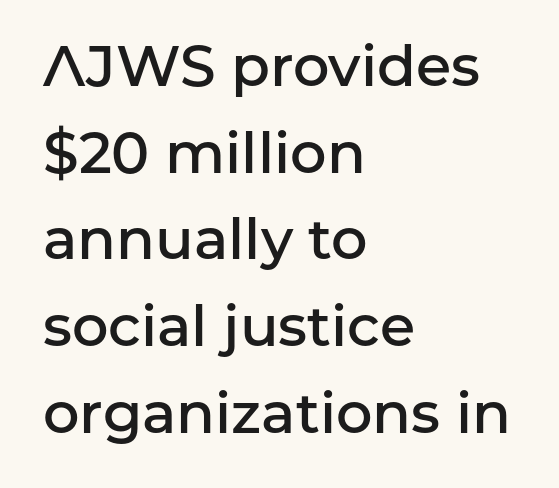
The image shows 57 px semibold sans-serif type, upright; set left-aligned, normal line spacing (1.52x), normal letter spacing, not underlined; low stroke contrast and a medium x-height.
